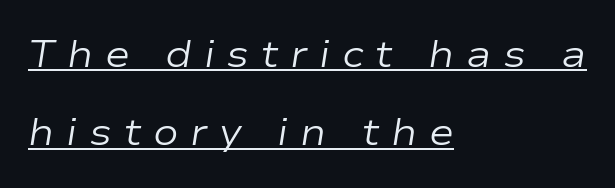
{"italic": "yes", "lean": "right", "slant_degrees": 9, "bold": "no", "weight": "regular", "width": "wide", "stroke_contrast": "low", "x_height": "medium", "monospaced": "no", "underline": "yes", "align": "left", "line_spacing": "loose", "line_spacing_ratio": 2.06, "letter_spacing": "wide", "letter_spacing_em": 0.31, "glyph_px": 38}
